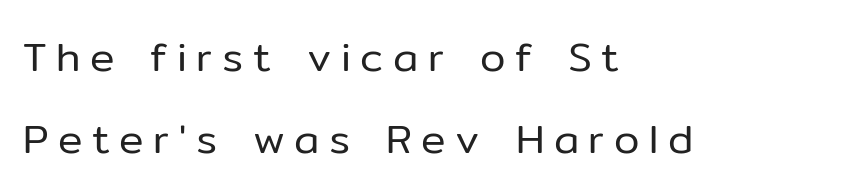
{"serif": "no", "italic": "no", "bold": "no", "weight": "regular", "width": "normal", "stroke_contrast": "low", "x_height": "medium", "monospaced": "no", "underline": "no", "align": "left", "line_spacing": "loose", "line_spacing_ratio": 1.99, "letter_spacing": "wide", "letter_spacing_em": 0.23, "glyph_px": 41}
